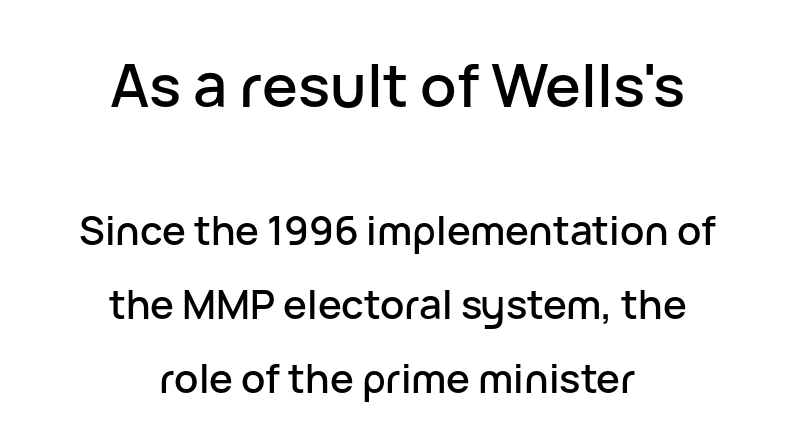
Q: Is the text italic (slanted)? A: No, it is upright.
Q: Is the typeface a serif or a sans-serif typeface? A: Sans-serif.
Q: Is the text underlined? A: No.
Q: How is the paragraph aligned? A: Centered.
Q: Is the spacing between letters normal or unusually wide? A: Normal.
Q: Which block of text is set in a larger size, the first (top) or the second (bottom)? A: The first (top) one.
Q: Width (condensed, normal, or wide)? A: Normal.
Q: Stroke contrast? A: Low.
Q: x-height? A: Medium.
Q: Monospaced? A: No.
